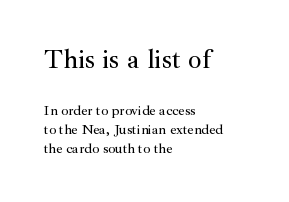
Q: Is the text italic (slanted)? A: No, it is upright.
Q: Is the text underlined? A: No.
Q: How is the paragraph aligned? A: Left-aligned.
Q: Is the spacing between letters normal or unusually wide? A: Normal.
Q: Is the spacing between lines tight, normal or loose? A: Normal.
Q: Which block of text is set in a larger size, the first (top) or the second (bottom)? A: The first (top) one.
